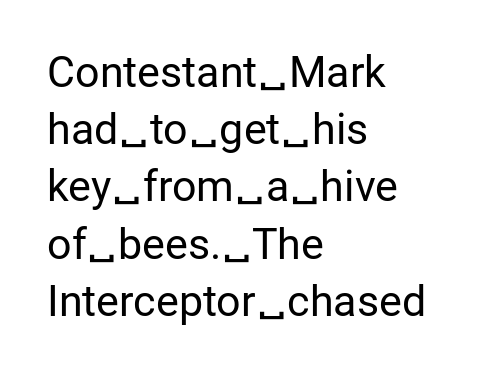
Nothing heavy about these letters — not bold at all. Honestly, there is no underline to notice here at all. Is there any slant? The stems are plumb. Look at the tracking — it's just the regular setting, nothing added. The rag falls on the right side of this text block.
